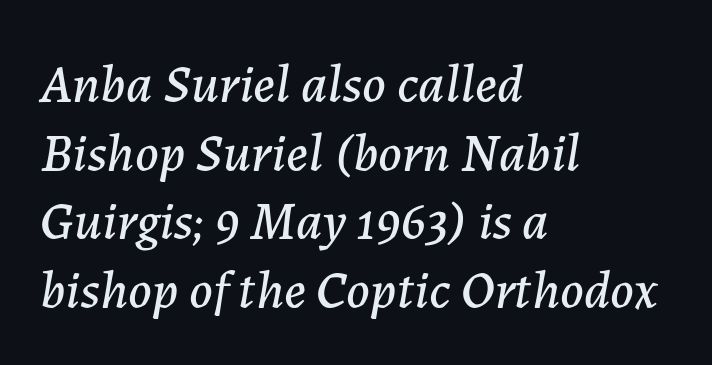
Standard letterfit; no display-style spreading of the glyphs. Honestly, there is no underline to notice here at all. This sample has the flowing, uneven cadence of proportional lettering. Compared with a centered layout, this one pins lines to the left instead. Horizontal bands of white between lines are of average thickness. Style check: oblique.
